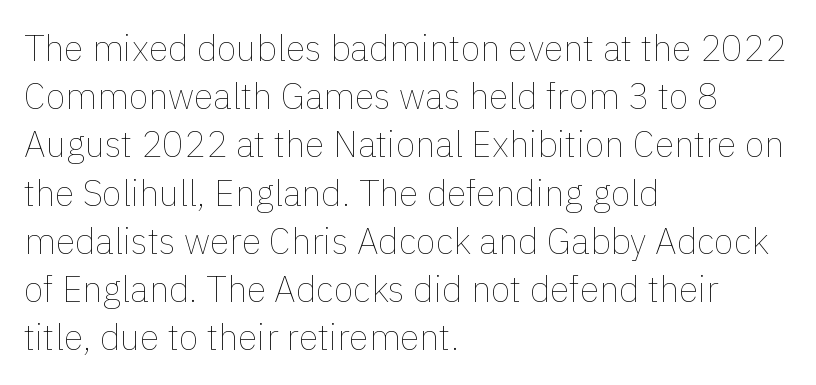
Nobody drew a line under any word here. Character widths vary here, with narrow letters taking less room than wide ones. The strokes carry an ordinary text weight at most. The line-height multiplier appears to be the usual default. The typography opts for an upright posture over an oblique one.
